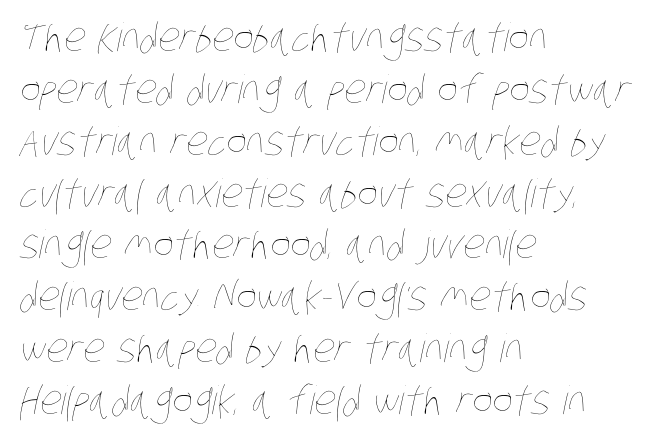
Check the space under the baseline: it is left empty. No extra ink here — the face is not bold. Evenly set lines give the paragraph a standard silhouette. Horizontally, the lines are justified to the leading edge only. Default kerning and tracking; the words read as compact shapes. These lines are rendered in a variable-pitch font.
